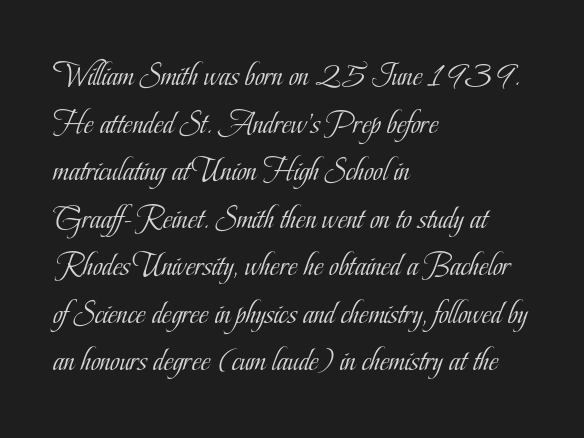
{"serif": "yes", "bold": "no", "weight": "light", "width": "condensed", "stroke_contrast": "low", "x_height": "small", "monospaced": "no", "underline": "no", "align": "left", "line_spacing": "normal", "line_spacing_ratio": 1.44, "letter_spacing": "normal", "letter_spacing_em": 0.0, "glyph_px": 33}
